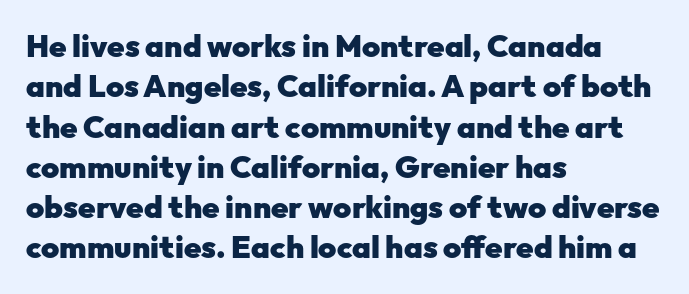
This block has exactly the height ordinary leading produces. Nothing unusual about the tracking: characters are spaced as the font intends. Unmarked baselines from the first word to the last. A sans-serif font was chosen for this passage. The passage is arranged the way most books set body copy — flush left. Think of a printed novel: that variable character pitch is what you see here.
